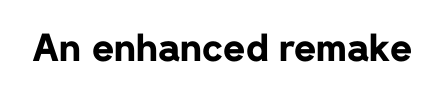
Q: Is the text bold? A: Yes.
Q: Is the text italic (slanted)? A: No, it is upright.
Q: Is the typeface a serif or a sans-serif typeface? A: Sans-serif.
Q: Is the text underlined? A: No.
Q: Is the spacing between letters normal or unusually wide? A: Normal.
Q: Width (condensed, normal, or wide)? A: Normal.
Q: Stroke contrast? A: Low.
Q: x-height? A: Medium.
Q: Monospaced? A: No.
